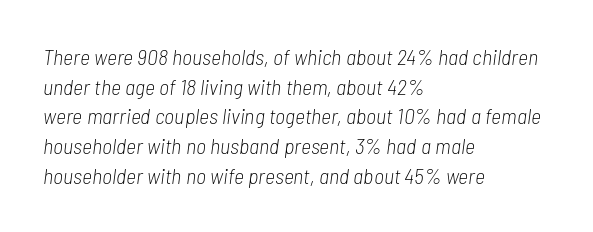
{"italic": "yes", "lean": "right", "slant_degrees": 7, "bold": "no", "underline": "no", "align": "left", "line_spacing": "normal", "line_spacing_ratio": 1.35, "letter_spacing": "normal", "letter_spacing_em": 0.0, "glyph_px": 22}
